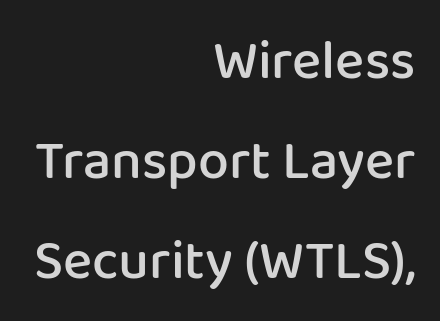
The image shows 55 px semibold sans-serif type, upright; set right-aligned, line spacing 1.82x, normal letter spacing, not underlined; low stroke contrast and a medium x-height.
